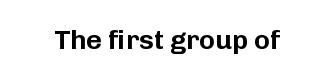
{"italic": "no", "underline": "no", "letter_spacing": "normal", "letter_spacing_em": 0.0, "glyph_px": 27}
